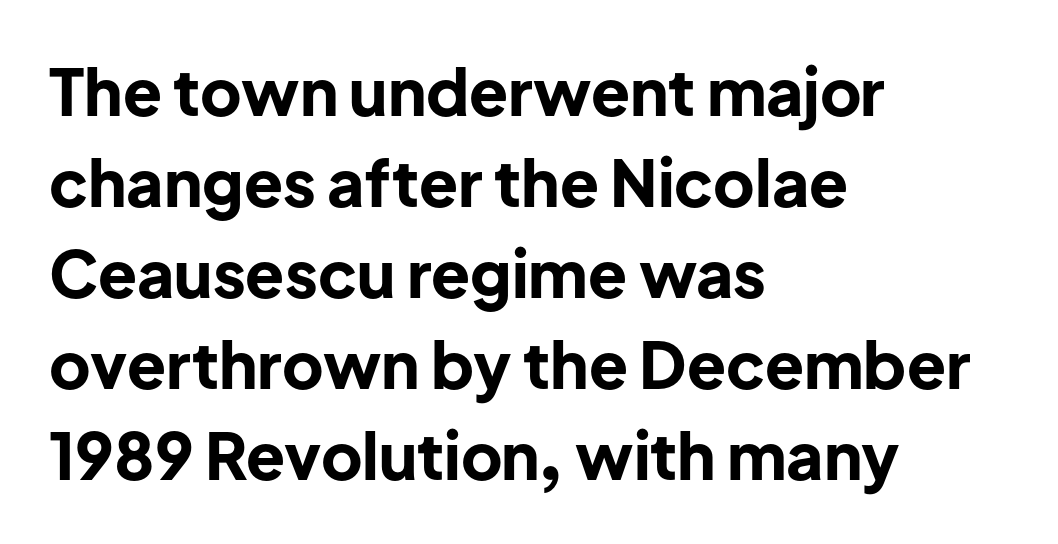
{"serif": "no", "italic": "no", "bold": "yes", "weight": "bold", "width": "normal", "stroke_contrast": "low", "x_height": "medium", "monospaced": "no", "underline": "no", "align": "left", "line_spacing": "normal", "line_spacing_ratio": 1.42, "letter_spacing": "normal", "letter_spacing_em": 0.0, "glyph_px": 64}
